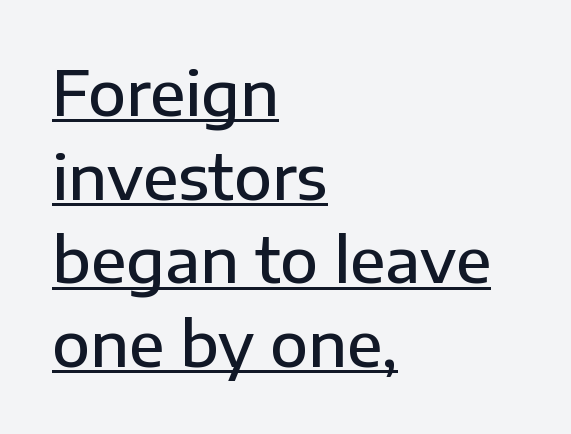
In terms of weight, the rendering is demibold, just under bold. The lettering is marked with a stroke running underneath it. The passage is arranged the way most books set body copy — flush left. One glance says typical: line gaps are just what's usual. Think of a printed novel: that variable character pitch is what you see here. Quick note: not italic, upright.
